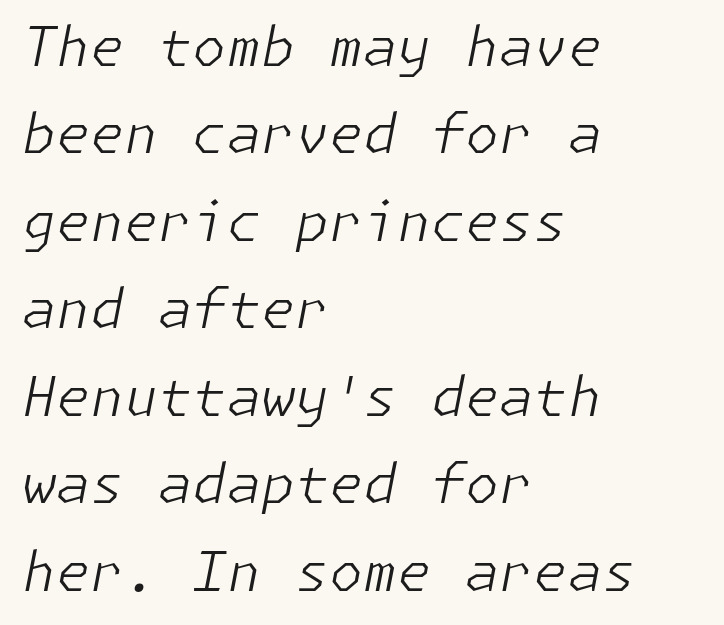
Short and long lines alike share a common starting point at left. Honestly, the row spacing looks completely unremarkable. The glyphs look as if they've been sheared to an angle. Spacing between characters is what you'd get straight out of the box. The font is comparable to plain body text, perhaps lighter.
